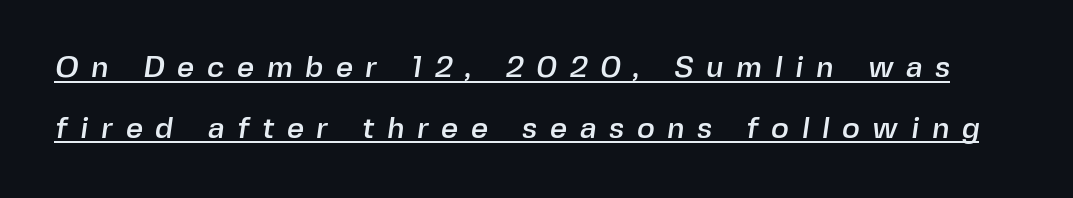
Tracking value appears strongly positive — letters spread wide. The designer went with a sans here, leaving each stem footless. The passage shown is underscored from start to finish. Airy leading.
